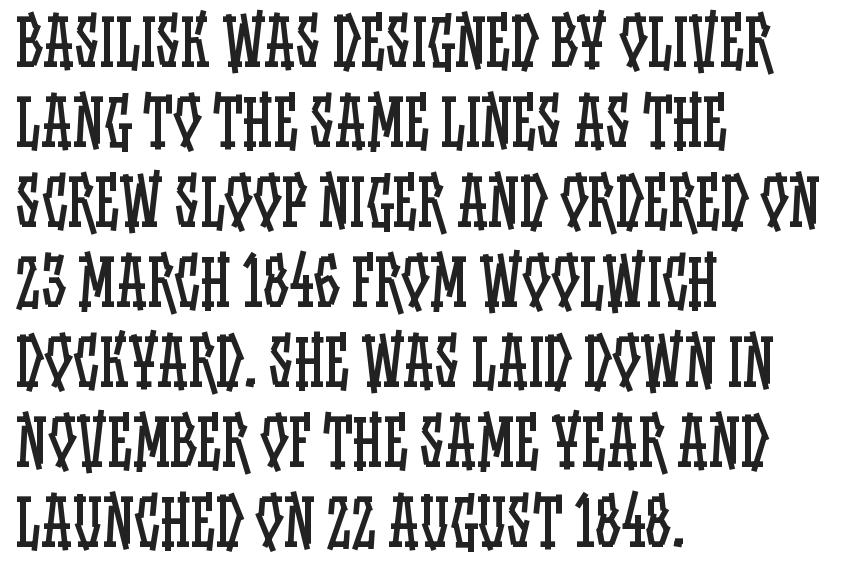
Q: Is the text bold? A: No.
Q: Is the text italic (slanted)? A: No, it is upright.
Q: Is the text underlined? A: No.
Q: How is the paragraph aligned? A: Left-aligned.
Q: Is the spacing between letters normal or unusually wide? A: Normal.
Q: Is the spacing between lines tight, normal or loose? A: Normal.
Q: Width (condensed, normal, or wide)? A: Condensed.
Q: Stroke contrast? A: Low.
Q: x-height? A: Large.
Q: Monospaced? A: No.
